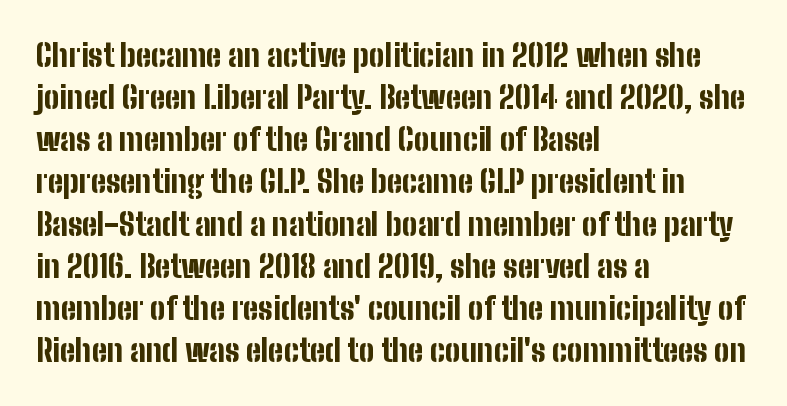
{"serif": "no", "italic": "no", "bold": "yes", "weight": "bold", "width": "condensed", "stroke_contrast": "low", "x_height": "medium", "monospaced": "no", "underline": "no", "align": "left", "line_spacing": "normal", "line_spacing_ratio": 1.36, "letter_spacing": "normal", "letter_spacing_em": 0.0, "glyph_px": 31}
